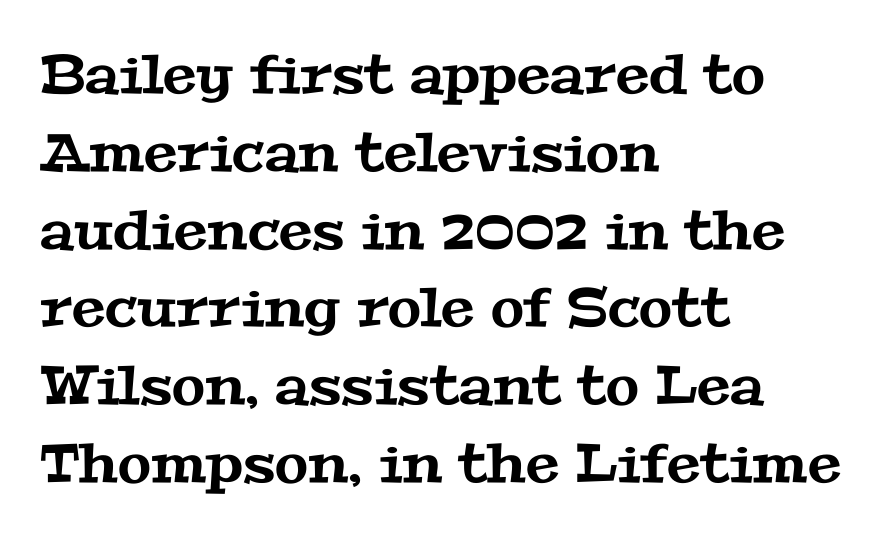
{"serif": "yes", "width": "wide", "stroke_contrast": "medium", "x_height": "medium", "monospaced": "no", "underline": "no", "align": "left", "line_spacing": "normal", "line_spacing_ratio": 1.44, "letter_spacing": "normal", "letter_spacing_em": 0.0, "glyph_px": 54}
